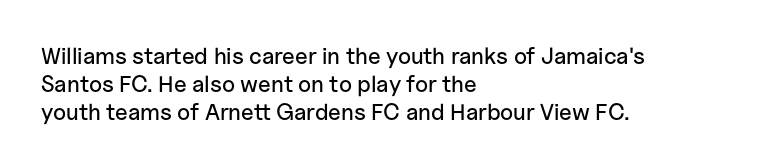
Q: Is the text italic (slanted)? A: No, it is upright.
Q: Is the text underlined? A: No.
Q: How is the paragraph aligned? A: Left-aligned.
Q: Is the spacing between letters normal or unusually wide? A: Normal.
